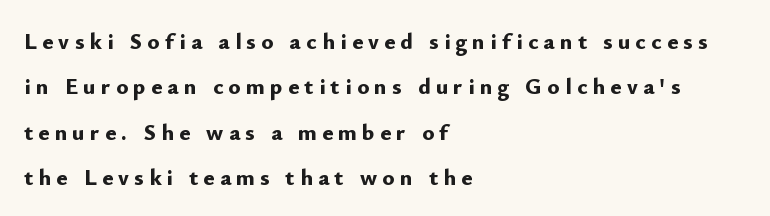
This block would shrink considerably if given ordinary leading; it's expanded now. Here the glyphs are tracked loosely, breaking word shapes into spaced letters. Does the weight exceed regular? Yes, all the way to bold. The typography opts for an upright posture over an oblique one. Teacher's note: observe the even left margin — that is flush-left alignment.
